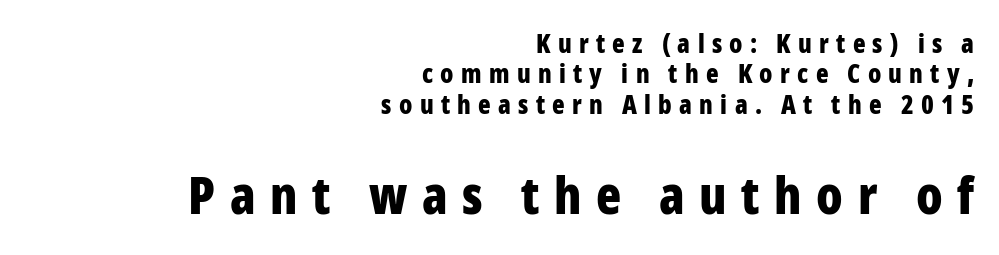
Q: Is the text bold? A: Yes.
Q: Is the text italic (slanted)? A: No, it is upright.
Q: Is the typeface a serif or a sans-serif typeface? A: Sans-serif.
Q: Is the text underlined? A: No.
Q: How is the paragraph aligned? A: Right-aligned.
Q: Is the spacing between letters normal or unusually wide? A: Unusually wide.
Q: Which block of text is set in a larger size, the first (top) or the second (bottom)? A: The second (bottom) one.
Q: Width (condensed, normal, or wide)? A: Condensed.
Q: Stroke contrast? A: Low.
Q: x-height? A: Medium.
Q: Monospaced? A: No.
